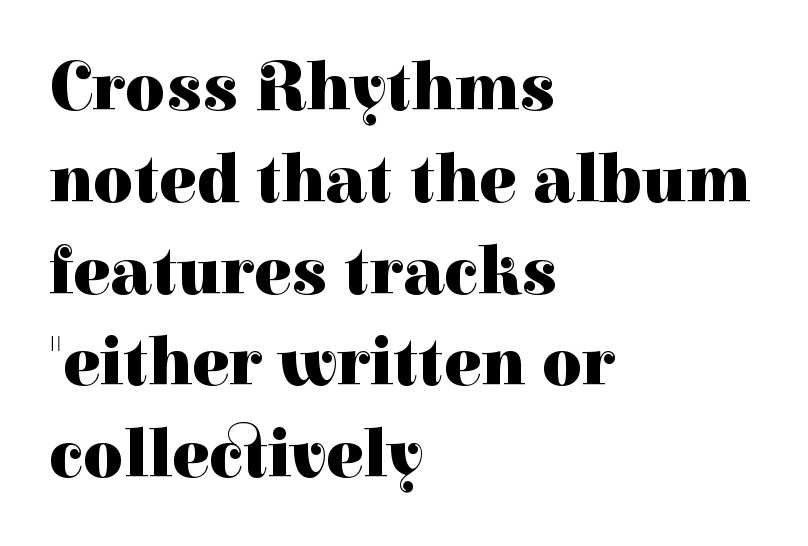
The image shows 69 px heavy serif type, upright; set left-aligned, normal line spacing (1.33x), normal letter spacing, not underlined; high stroke contrast and a medium x-height.
